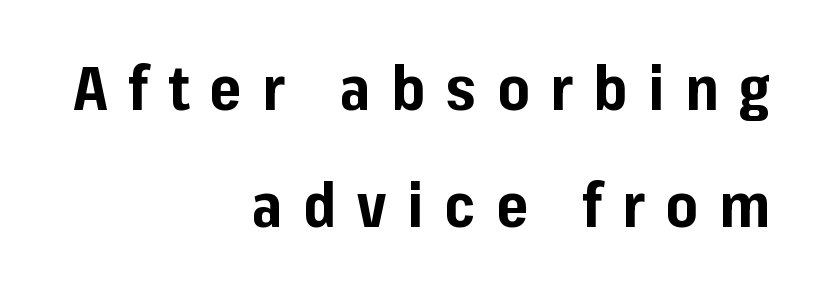
{"serif": "no", "italic": "no", "bold": "yes", "weight": "bold", "width": "normal", "stroke_contrast": "low", "x_height": "medium", "monospaced": "no", "underline": "no", "align": "right", "line_spacing": "loose", "line_spacing_ratio": 1.92, "letter_spacing": "wide", "letter_spacing_em": 0.34, "glyph_px": 61}
